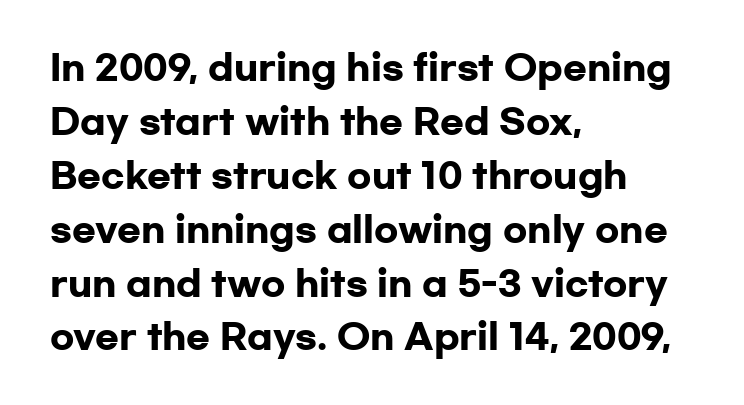
{"serif": "no", "italic": "no", "bold": "yes", "weight": "heavy", "width": "wide", "stroke_contrast": "low", "x_height": "medium", "monospaced": "no", "underline": "no", "align": "left", "line_spacing": "normal", "line_spacing_ratio": 1.54, "letter_spacing": "normal", "letter_spacing_em": 0.0, "glyph_px": 35}
